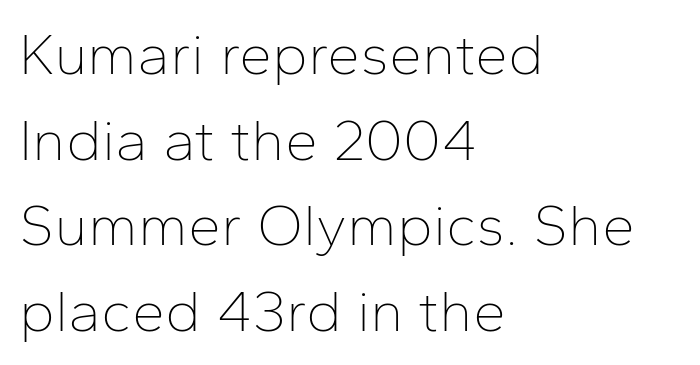
{"serif": "no", "italic": "no", "bold": "no", "weight": "thin", "width": "normal", "stroke_contrast": "low", "x_height": "medium", "monospaced": "no", "underline": "no", "align": "left", "line_spacing": "normal", "line_spacing_ratio": 1.45, "letter_spacing": "normal", "letter_spacing_em": 0.0, "glyph_px": 59}
